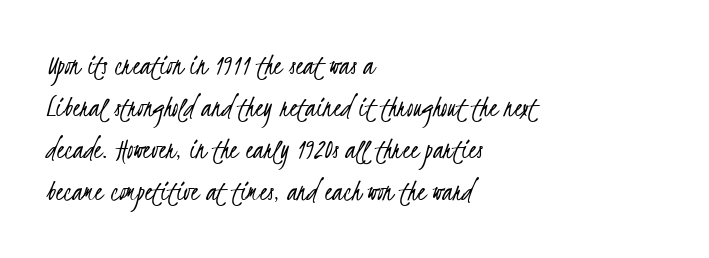
{"serif": "no", "bold": "no", "weight": "light", "width": "condensed", "stroke_contrast": "low", "x_height": "small", "monospaced": "no", "underline": "no", "align": "left", "line_spacing": "normal", "line_spacing_ratio": 1.36, "letter_spacing": "normal", "letter_spacing_em": 0.0, "glyph_px": 31}
